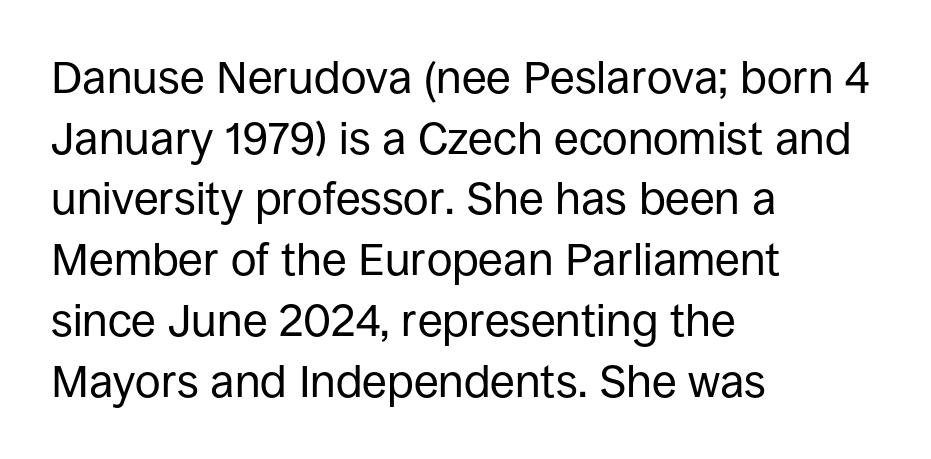
The strip under each line holds only bare page. The passage shown is typed in a proportional face where columns would drift. Letter spacing: default. The passage shown is typeset with a sans-serif family. The lines in this sample share a left origin and differ only in where they stop. The lettering holds an erect, upright posture throughout.
